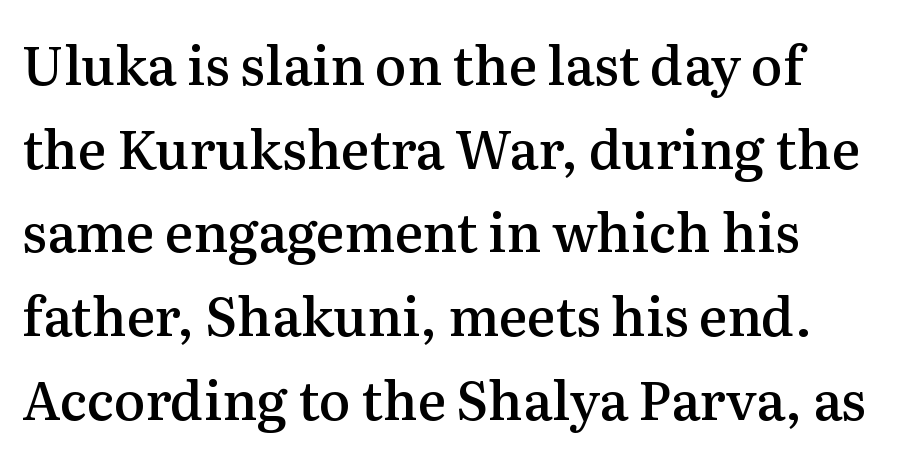
{"serif": "yes", "italic": "no", "bold": "semi", "weight": "semibold", "width": "normal", "stroke_contrast": "medium", "x_height": "medium", "monospaced": "no", "underline": "no", "align": "left", "line_spacing": "normal", "line_spacing_ratio": 1.58, "letter_spacing": "normal", "letter_spacing_em": 0.0, "glyph_px": 53}
